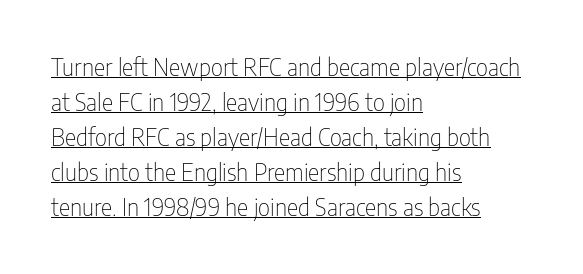
The image shows 24 px text type, upright; set left-aligned, normal line spacing (1.46x), normal letter spacing, underlined.
